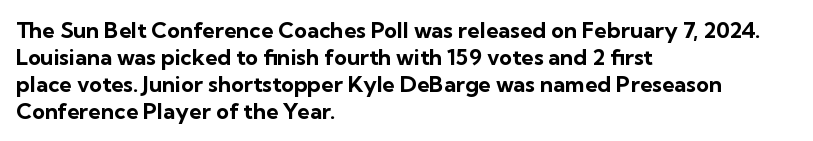
A typesetter would mark this as roman, not italic. What stands out about the letter spacing? Nothing — it is the standard amount. The baseline area is clear. Caption: bold face, heavy strokes.
